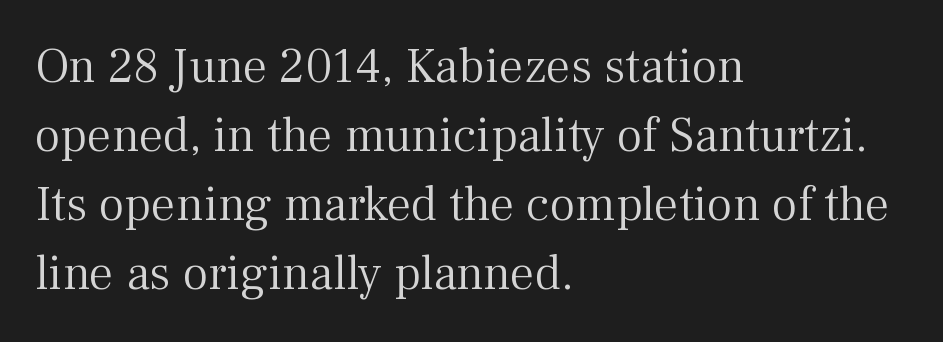
{"serif": "yes", "italic": "no", "bold": "no", "weight": "light", "width": "normal", "stroke_contrast": "medium", "x_height": "medium", "monospaced": "no", "underline": "no", "align": "left", "line_spacing": "normal", "line_spacing_ratio": 1.41, "letter_spacing": "normal", "letter_spacing_em": 0.0, "glyph_px": 49}
